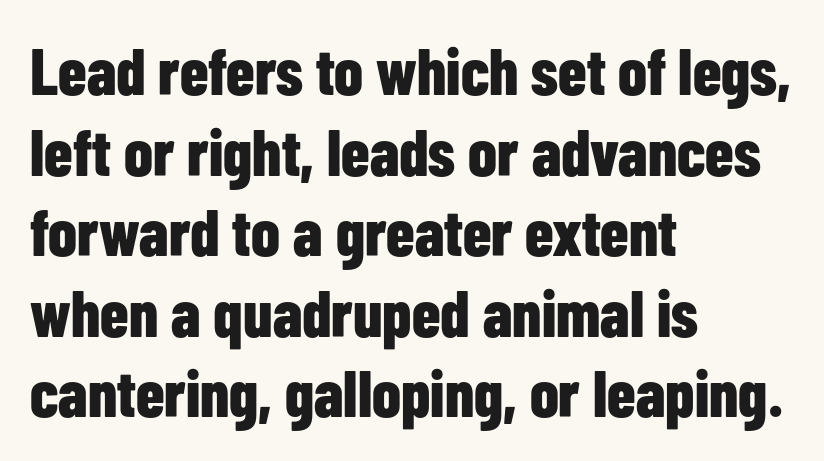
The image shows 65 px bold, condensed sans-serif type, upright; set left-aligned, line spacing 1.24x, normal letter spacing, not underlined; low stroke contrast and a medium x-height.
